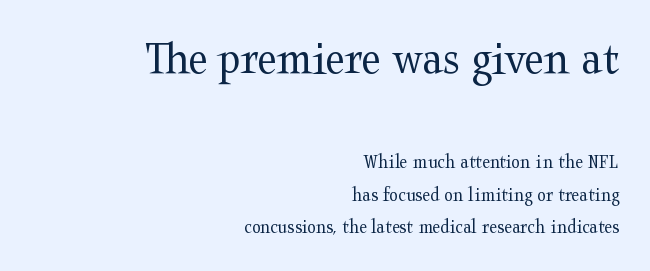
The image shows 49 px regular-weight, wide serif type, upright; set right-aligned, normal line spacing (1.63x), normal letter spacing, not underlined; the first (top) block is 2.45x larger; medium stroke contrast and a medium x-height.
